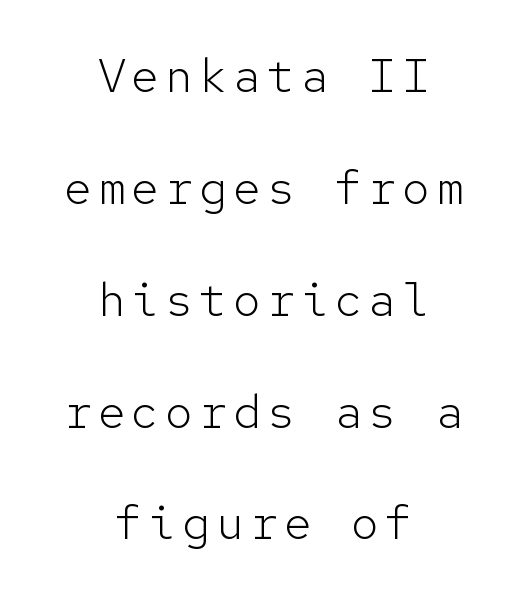
Q: Is the text bold? A: No.
Q: Is the text italic (slanted)? A: No, it is upright.
Q: Is the typeface a serif or a sans-serif typeface? A: Sans-serif.
Q: Is the text underlined? A: No.
Q: How is the paragraph aligned? A: Centered.
Q: Is the spacing between lines tight, normal or loose? A: Loose.
Q: Width (condensed, normal, or wide)? A: Normal.
Q: Stroke contrast? A: Low.
Q: x-height? A: Medium.
Q: Monospaced? A: Yes.
